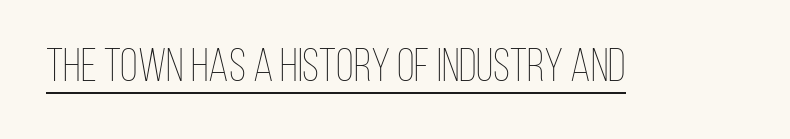
Letter spacing: default. A rule runs beneath these lines of type. Is this a fixed-width face? No — the glyphs have proportional, varying widths. No extra ink here — the face is not bold.
